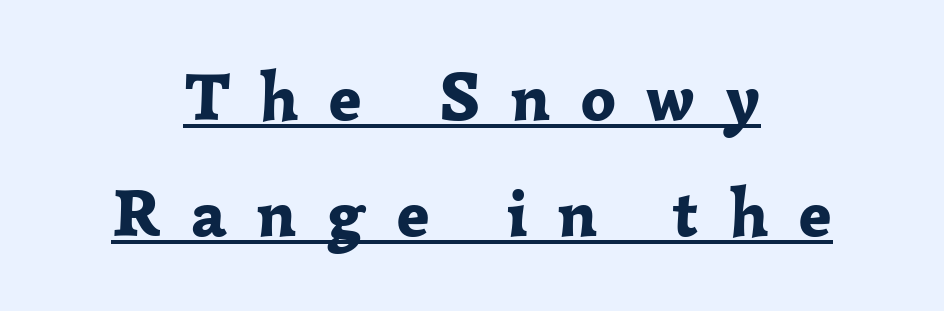
{"serif": "yes", "italic": "no", "bold": "yes", "weight": "bold", "width": "normal", "stroke_contrast": "low", "x_height": "medium", "monospaced": "no", "underline": "yes", "align": "center", "line_spacing_ratio": 1.71, "letter_spacing": "wide", "letter_spacing_em": 0.45, "glyph_px": 68}
